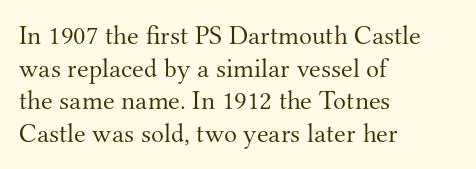
{"italic": "no", "bold": "no", "underline": "no", "align": "left", "line_spacing_ratio": 1.21, "letter_spacing": "normal", "letter_spacing_em": 0.0, "glyph_px": 27}
